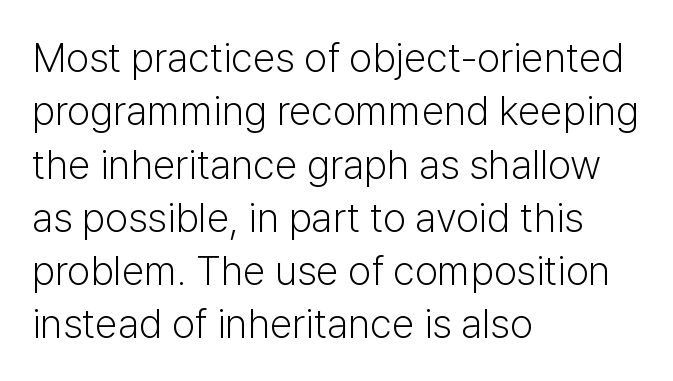
Q: Is the text bold? A: No.
Q: Is the text italic (slanted)? A: No, it is upright.
Q: Is the typeface a serif or a sans-serif typeface? A: Sans-serif.
Q: Is the text underlined? A: No.
Q: How is the paragraph aligned? A: Left-aligned.
Q: Is the spacing between letters normal or unusually wide? A: Normal.
Q: Is the spacing between lines tight, normal or loose? A: Normal.
Q: Width (condensed, normal, or wide)? A: Normal.
Q: Stroke contrast? A: Low.
Q: x-height? A: Medium.
Q: Monospaced? A: No.
